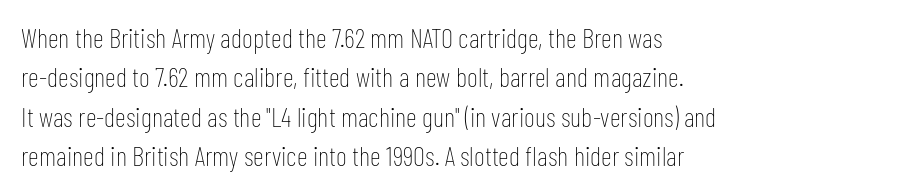
Quick note: not italic, upright. Is the stroke heavy? The answer is a plain regular-or-lighter. The setting favours the left margin, as ordinary paragraphs usually do. Has an underline been added? It has not. Tracking here is standard; glyphs follow each other at the usual distance. Line spacing here is normal.
